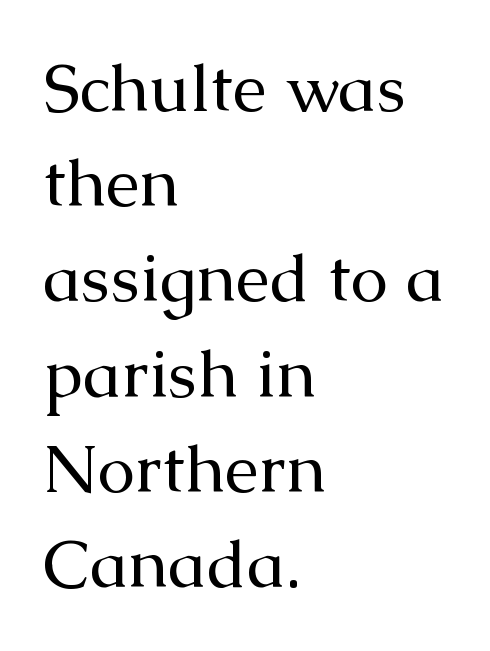
Leftover space on each line is placed entirely after the last word. The font sits on the lighter half of the weight spectrum, regular included. Think of a printed novel: that variable character pitch is what you see here. Interline gaps are of average width in this sample.
